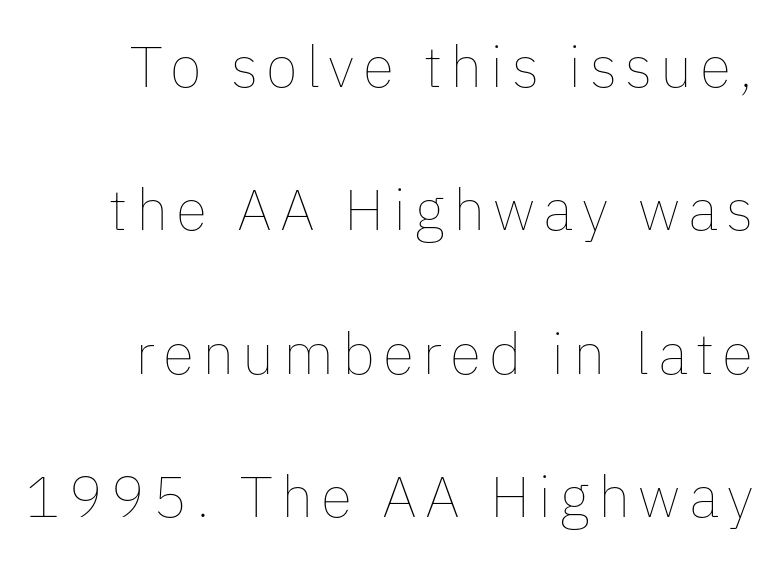
The image shows 58 px thin type, upright; set loose line spacing (2.47x), not underlined; low stroke contrast and a medium x-height.
